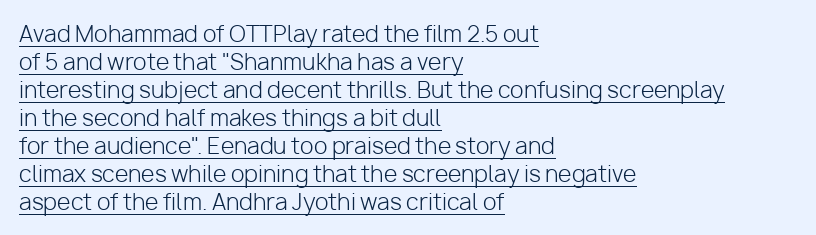
Leading: standard. This sample is left-justified, so line endings fall wherever the words run out. In terms of letterspacing, this is plain default setting. Somebody hit Ctrl+U on this one — the words are underlined. Italic? Not at all — the glyphs are vertical. Heft: none added — not bold.
